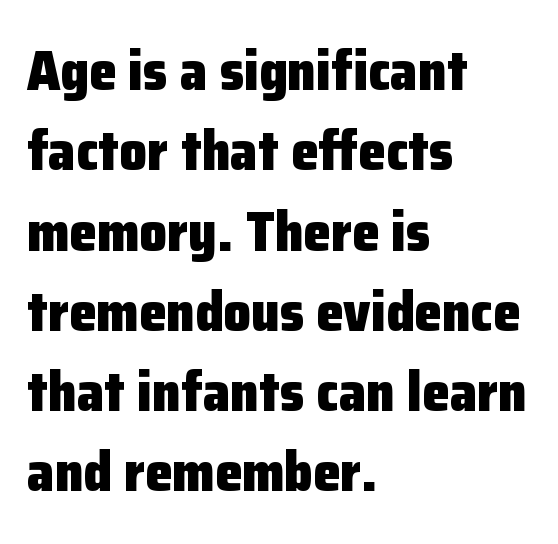
The image shows 55 px heavy sans-serif type, upright; set left-aligned, normal line spacing (1.46x), normal letter spacing, not underlined; low stroke contrast and a medium x-height.
